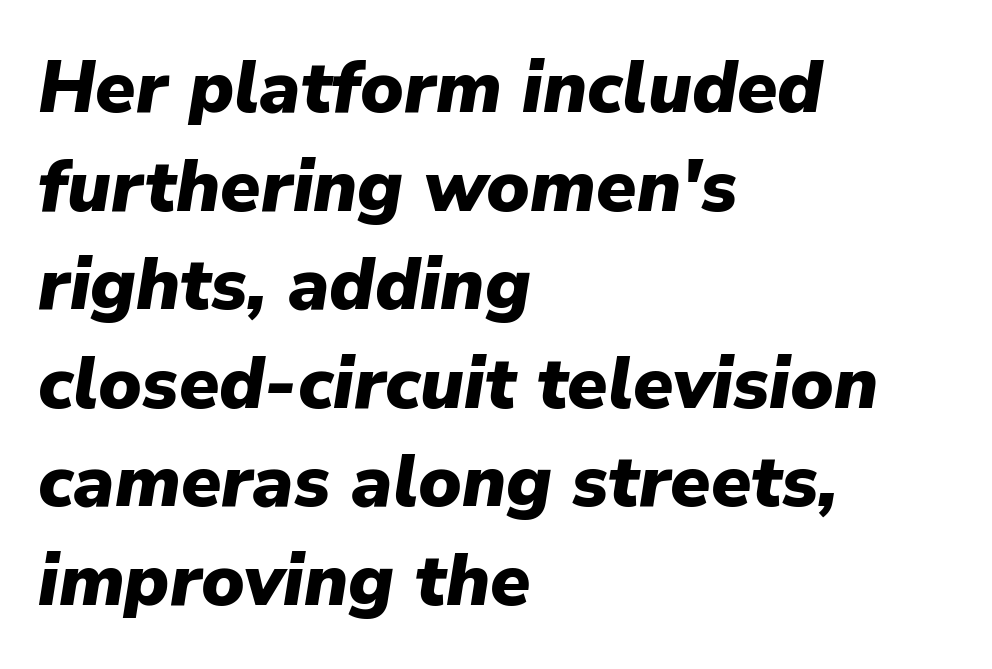
{"italic": "yes", "lean": "right", "slant_degrees": 9, "bold": "yes", "weight": "heavy", "width": "normal", "stroke_contrast": "low", "x_height": "medium", "monospaced": "no", "underline": "no", "align": "left", "line_spacing": "normal", "line_spacing_ratio": 1.35, "letter_spacing": "normal", "letter_spacing_em": 0.0, "glyph_px": 73}
